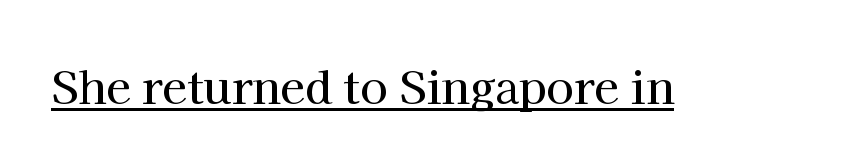
Honestly, the underline is the first thing you notice here. Here the designer chose a conventional face with non-uniform glyph widths. This sample uses plain, unmodified letter spacing. The face used here is seriffed, in the tradition of book romans.
